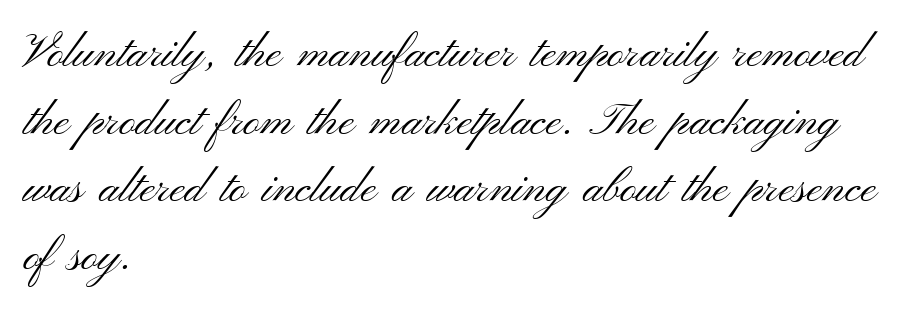
{"serif": "no", "bold": "no", "weight": "light", "width": "wide", "stroke_contrast": "medium", "x_height": "small", "monospaced": "no", "underline": "no", "align": "left", "line_spacing": "normal", "line_spacing_ratio": 1.47, "letter_spacing": "normal", "letter_spacing_em": 0.0, "glyph_px": 46}
